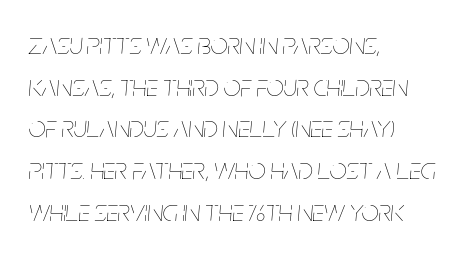
The image shows 30 px thin, condensed type, italic (leaning right); set left-aligned, normal line spacing (1.39x), normal letter spacing, not underlined; low stroke contrast and a large x-height.
